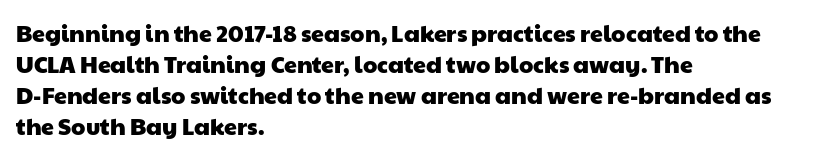
The image shows 23 px text type; set left-aligned, normal line spacing (1.35x), normal letter spacing, not underlined.
